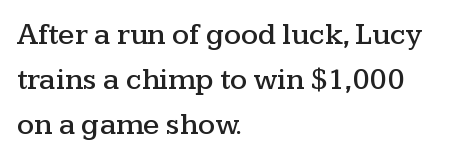
{"serif": "yes", "italic": "no", "width": "wide", "stroke_contrast": "medium", "x_height": "medium", "monospaced": "no", "underline": "no", "align": "left", "line_spacing": "normal", "line_spacing_ratio": 1.5, "letter_spacing": "normal", "letter_spacing_em": 0.0, "glyph_px": 30}
